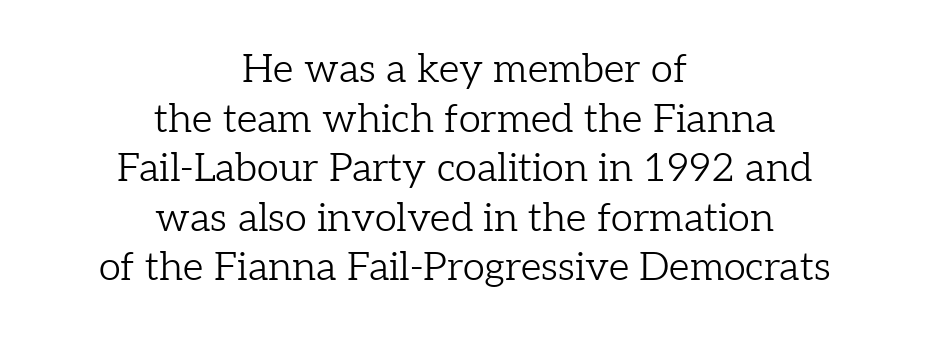
Q: Is the text bold? A: No.
Q: Is the text italic (slanted)? A: No, it is upright.
Q: Is the typeface a serif or a sans-serif typeface? A: Serif.
Q: Is the text underlined? A: No.
Q: How is the paragraph aligned? A: Centered.
Q: Is the spacing between letters normal or unusually wide? A: Normal.
Q: Width (condensed, normal, or wide)? A: Normal.
Q: Stroke contrast? A: Low.
Q: x-height? A: Medium.
Q: Monospaced? A: No.
